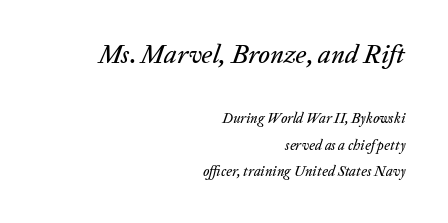
Q: Is the text italic (slanted)? A: Yes, it leans right by about 20 degrees.
Q: Is the text underlined? A: No.
Q: How is the paragraph aligned? A: Right-aligned.
Q: Is the spacing between letters normal or unusually wide? A: Normal.
Q: Which block of text is set in a larger size, the first (top) or the second (bottom)? A: The first (top) one.
